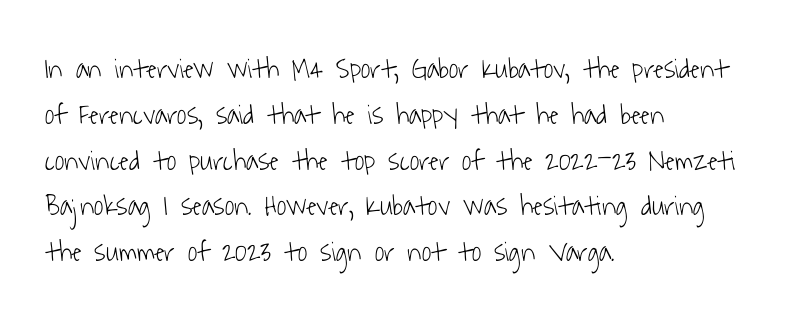
{"serif": "no", "bold": "no", "weight": "light", "width": "condensed", "stroke_contrast": "low", "x_height": "medium", "monospaced": "no", "underline": "no", "align": "left", "line_spacing": "normal", "line_spacing_ratio": 1.58, "letter_spacing": "normal", "letter_spacing_em": 0.0, "glyph_px": 29}
